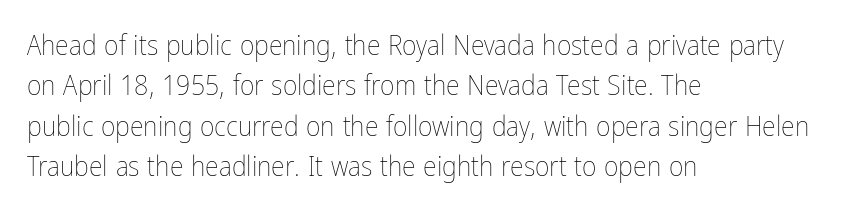
The image shows 28 px thin, condensed type, upright; set left-aligned, normal line spacing (1.44x), normal letter spacing, not underlined; low stroke contrast and a medium x-height.
